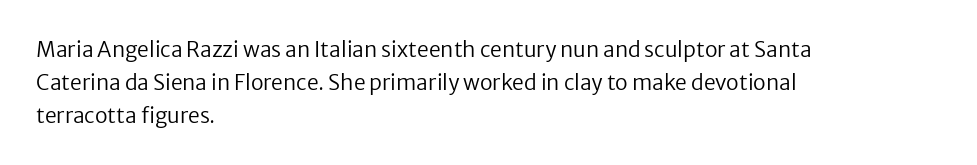
Q: Is the text bold? A: No.
Q: Is the text italic (slanted)? A: No, it is upright.
Q: Is the text underlined? A: No.
Q: How is the paragraph aligned? A: Left-aligned.
Q: Is the spacing between letters normal or unusually wide? A: Normal.
Q: Is the spacing between lines tight, normal or loose? A: Normal.
